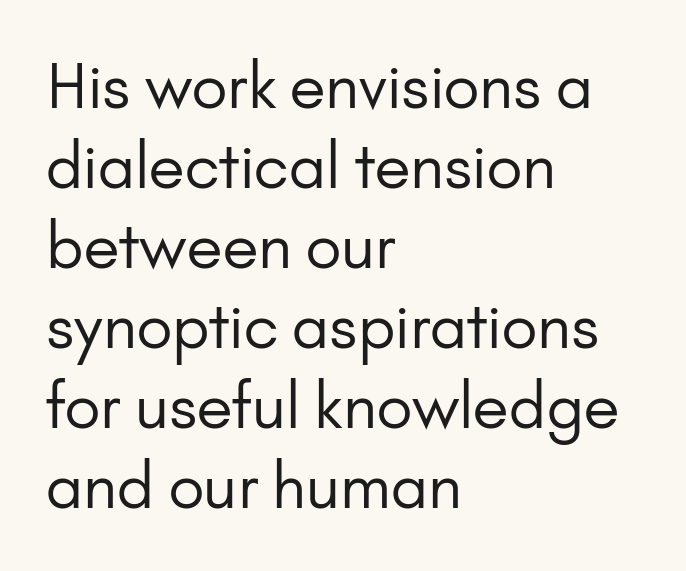
This sample has the flowing, uneven cadence of proportional lettering. Serif or sans? Sans — the stroke terminals are bare. Is there much room between lines? A standard amount, neither cramped nor airy. The face used here is rendered with its standard letterfit. Check the space under the baseline: it is left empty.
